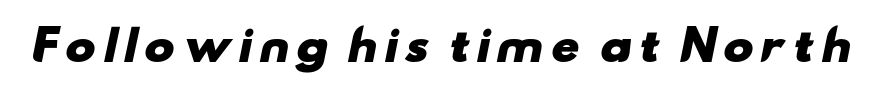
What weight is shown? A full bold with thick strokes. Each letter keeps its own natural width here, so spacing adapts to shape. This rendering employs a face without finishing strokes, i.e., a sans-serif. Descenders hang freely into open space.
